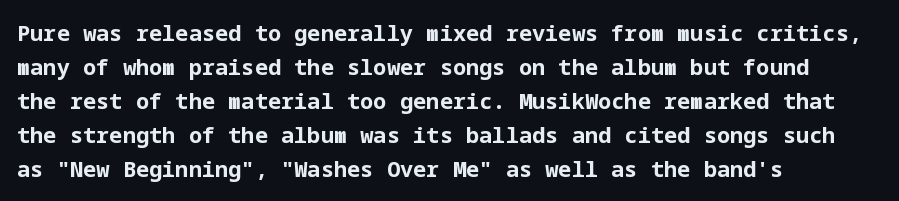
Q: Is the text bold? A: Yes.
Q: Is the text italic (slanted)? A: No, it is upright.
Q: Is the text underlined? A: No.
Q: How is the paragraph aligned? A: Left-aligned.
Q: Is the spacing between letters normal or unusually wide? A: Normal.
Q: Is the spacing between lines tight, normal or loose? A: Normal.
